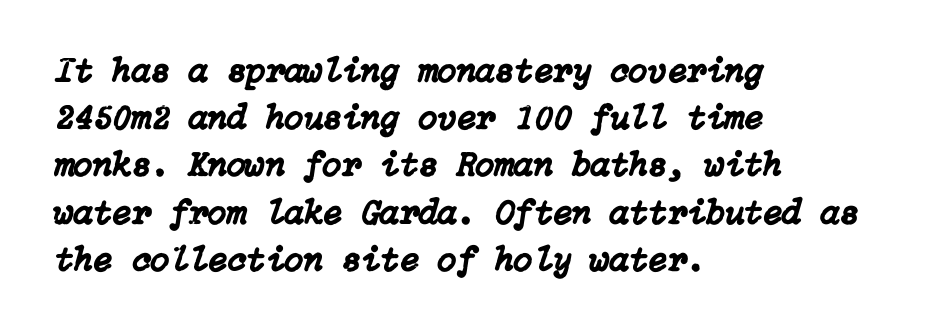
The image shows 35 px text type, italic (leaning right); set left-aligned, normal line spacing (1.35x), normal letter spacing, not underlined; low stroke contrast and a medium x-height.
